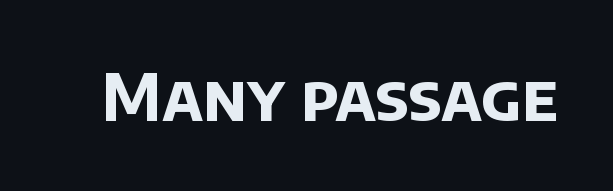
The image shows 64 px bold sans-serif type; set normal letter spacing, not underlined; low stroke contrast and a large x-height.
